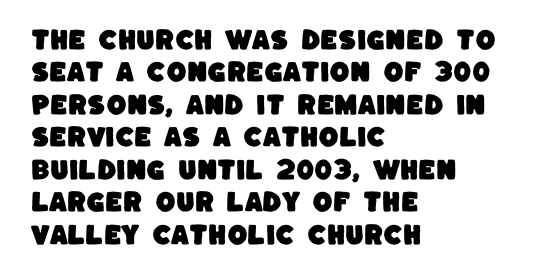
Q: Is the text underlined? A: No.
Q: How is the paragraph aligned? A: Left-aligned.
Q: Is the spacing between letters normal or unusually wide? A: Normal.
Q: Is the spacing between lines tight, normal or loose? A: Normal.
